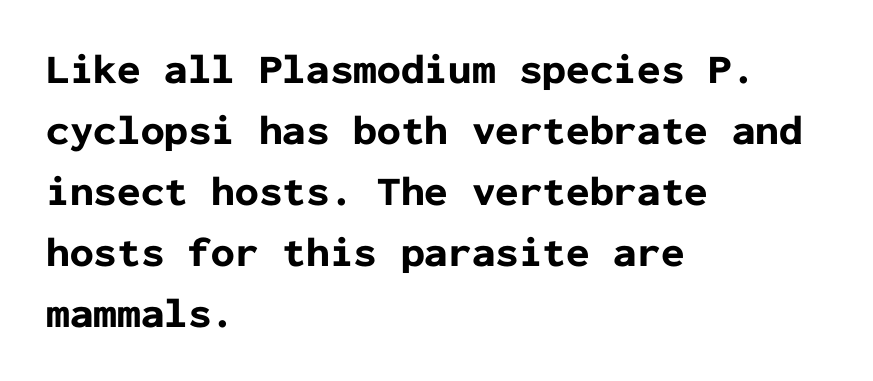
{"serif": "no", "italic": "no", "bold": "yes", "weight": "bold", "width": "normal", "stroke_contrast": "low", "x_height": "medium", "monospaced": "yes", "underline": "no", "align": "left", "line_spacing": "normal", "line_spacing_ratio": 1.45, "letter_spacing": "normal", "letter_spacing_em": 0.0, "glyph_px": 42}
